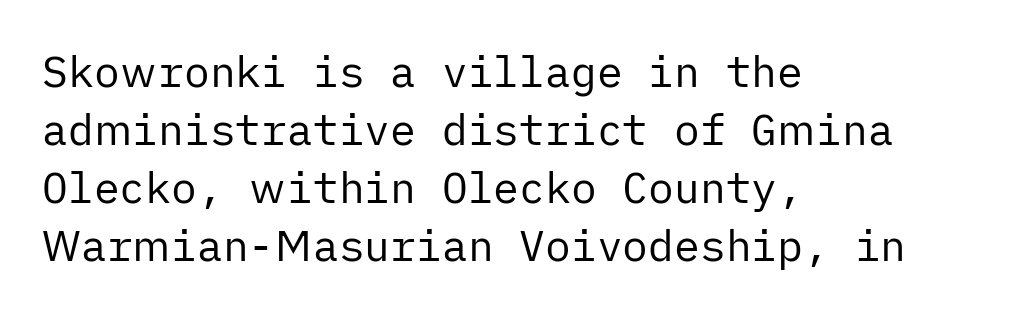
{"serif": "no", "italic": "no", "bold": "no", "weight": "regular", "width": "normal", "stroke_contrast": "low", "x_height": "medium", "underline": "no", "align": "left", "line_spacing": "normal", "line_spacing_ratio": 1.35, "letter_spacing": "normal", "letter_spacing_em": 0.0, "glyph_px": 43}
